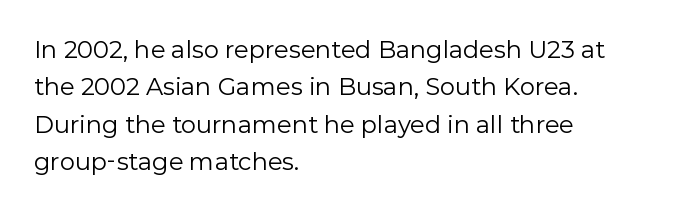
Evenly set lines give the paragraph a standard silhouette. Here the glyphs are tracked normally, forming tight word shapes. Rule under the text: the space is simply empty. Italic? Not at all — the glyphs are vertical. These glyphs show unthickened strokes, regular width or finer.
